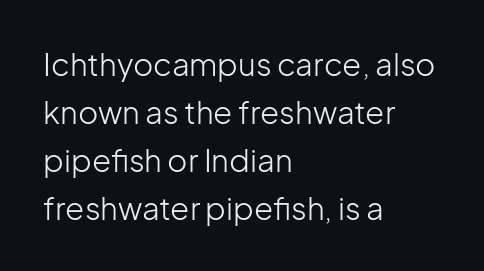
{"serif": "no", "italic": "no", "bold": "no", "weight": "light", "width": "normal", "stroke_contrast": "low", "x_height": "medium", "monospaced": "no", "underline": "no", "align": "left", "line_spacing": "normal", "line_spacing_ratio": 1.55, "letter_spacing": "normal", "letter_spacing_em": 0.0, "glyph_px": 31}
